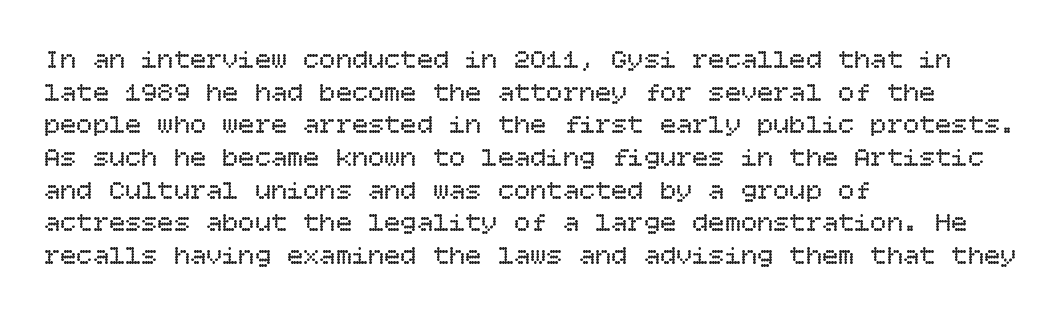
Q: Is the text bold? A: No.
Q: Is the text italic (slanted)? A: No, it is upright.
Q: Is the text underlined? A: No.
Q: How is the paragraph aligned? A: Left-aligned.
Q: Is the spacing between letters normal or unusually wide? A: Normal.
